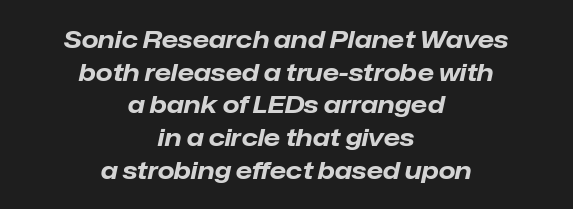
The image shows 24 px bold type, italic (leaning right); set centered, normal line spacing (1.36x), normal letter spacing, not underlined.
